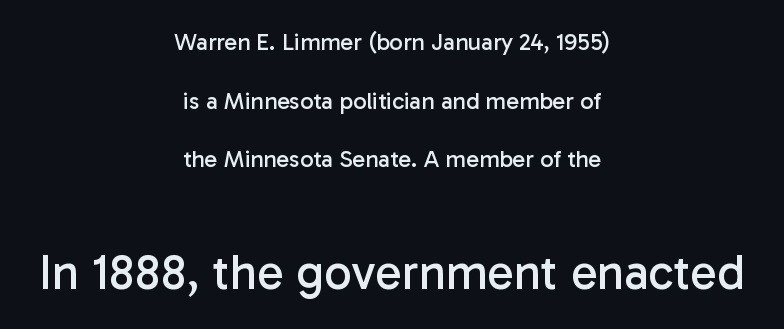
These lines are rendered in a variable-pitch font. No word sits above an underline. Style check: upright. Does the type have serifs? No, each stem ends abruptly.
